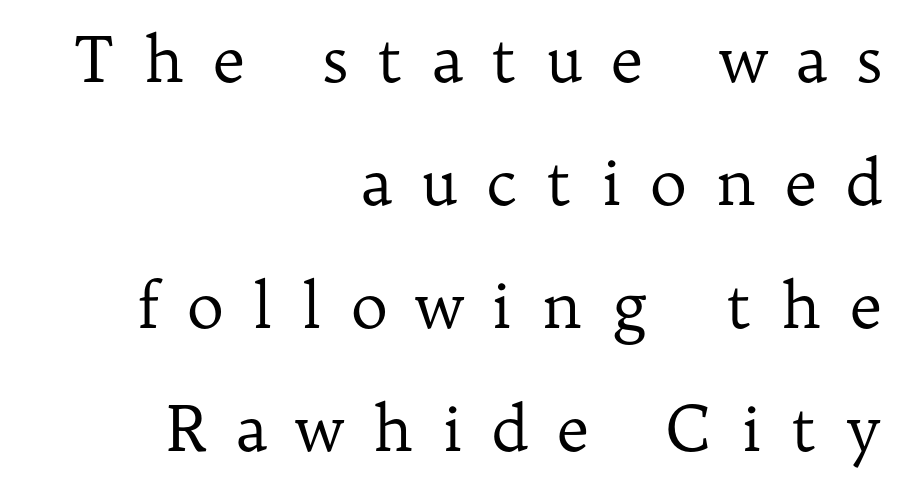
Q: Is the text bold? A: No.
Q: Is the text italic (slanted)? A: No, it is upright.
Q: Is the typeface a serif or a sans-serif typeface? A: Serif.
Q: Is the text underlined? A: No.
Q: How is the paragraph aligned? A: Right-aligned.
Q: Is the spacing between letters normal or unusually wide? A: Unusually wide.
Q: Is the spacing between lines tight, normal or loose? A: Loose.
Q: Width (condensed, normal, or wide)? A: Normal.
Q: Stroke contrast? A: Low.
Q: x-height? A: Medium.
Q: Monospaced? A: No.
